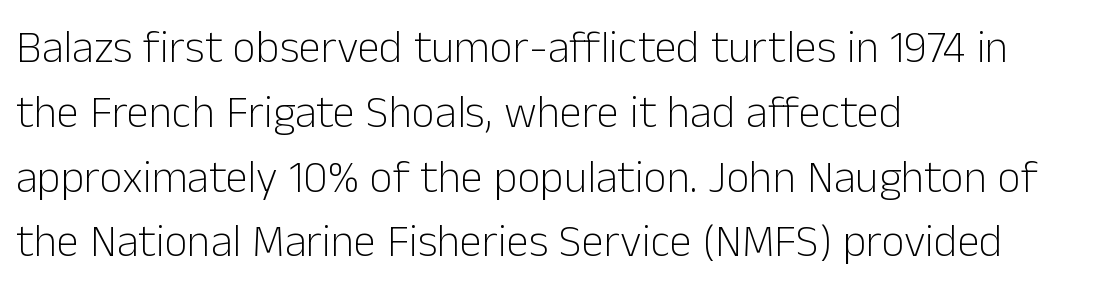
The image shows 45 px light sans-serif type, upright; set left-aligned, normal line spacing (1.44x), normal letter spacing, not underlined; low stroke contrast and a medium x-height.
